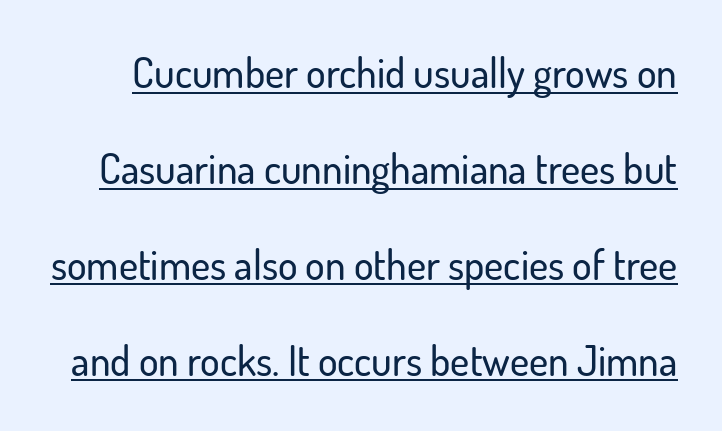
Q: Is the text italic (slanted)? A: No, it is upright.
Q: Is the typeface a serif or a sans-serif typeface? A: Sans-serif.
Q: Is the text underlined? A: Yes.
Q: Is the spacing between letters normal or unusually wide? A: Normal.
Q: Is the spacing between lines tight, normal or loose? A: Loose.
Q: Width (condensed, normal, or wide)? A: Normal.
Q: Stroke contrast? A: Low.
Q: x-height? A: Small.
Q: Monospaced? A: No.
